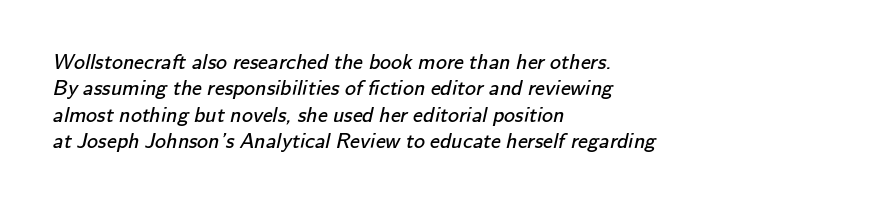
Q: Is the text bold? A: No.
Q: Is the text underlined? A: No.
Q: How is the paragraph aligned? A: Left-aligned.
Q: Is the spacing between letters normal or unusually wide? A: Normal.
